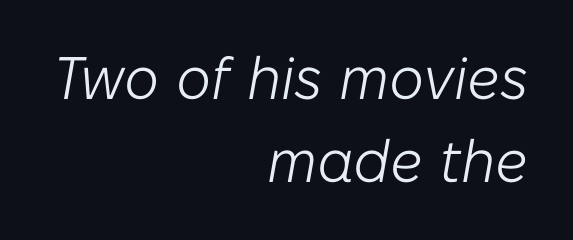
Q: Is the text bold? A: No.
Q: Is the text italic (slanted)? A: Yes, it leans right by about 10 degrees.
Q: Is the text underlined? A: No.
Q: How is the paragraph aligned? A: Right-aligned.
Q: Is the spacing between letters normal or unusually wide? A: Normal.
Q: Is the spacing between lines tight, normal or loose? A: Normal.
Q: Width (condensed, normal, or wide)? A: Normal.
Q: Stroke contrast? A: Low.
Q: x-height? A: Medium.
Q: Monospaced? A: No.
